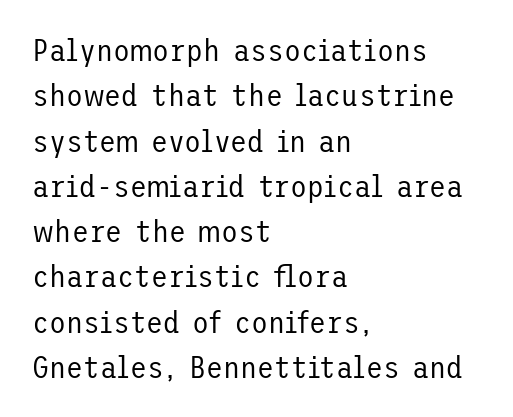
Q: Is the text bold? A: No.
Q: Is the text italic (slanted)? A: No, it is upright.
Q: Is the typeface a serif or a sans-serif typeface? A: Sans-serif.
Q: Is the text underlined? A: No.
Q: How is the paragraph aligned? A: Left-aligned.
Q: Is the spacing between letters normal or unusually wide? A: Normal.
Q: Is the spacing between lines tight, normal or loose? A: Normal.
Q: Width (condensed, normal, or wide)? A: Normal.
Q: Stroke contrast? A: Low.
Q: x-height? A: Medium.
